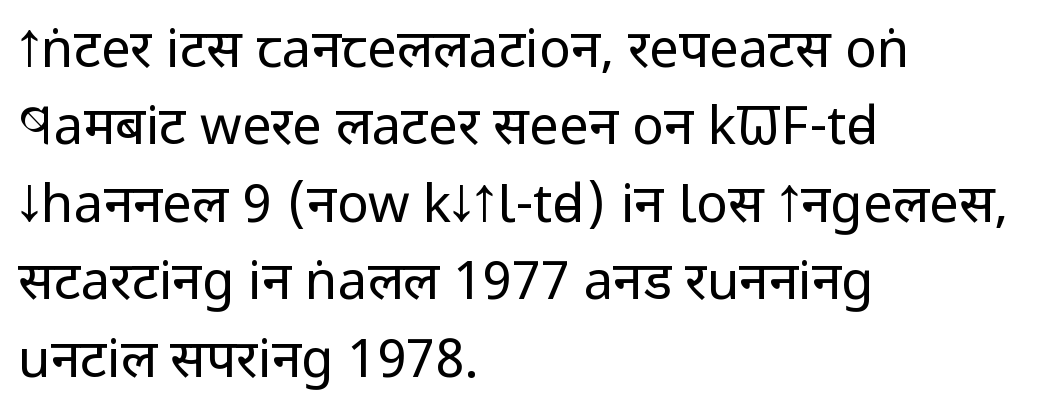
{"serif": "no", "italic": "no", "bold": "no", "weight": "regular", "width": "condensed", "stroke_contrast": "low", "x_height": "large", "monospaced": "no", "underline": "no", "align": "left", "line_spacing": "normal", "line_spacing_ratio": 1.46, "letter_spacing": "normal", "letter_spacing_em": 0.0, "glyph_px": 53}
